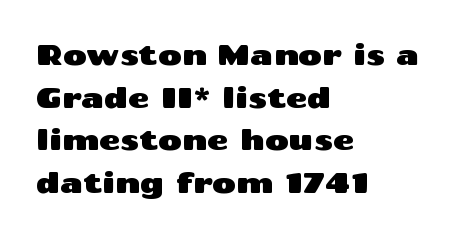
{"serif": "no", "italic": "no", "width": "wide", "stroke_contrast": "medium", "x_height": "medium", "monospaced": "no", "underline": "no", "align": "left", "line_spacing": "normal", "line_spacing_ratio": 1.47, "letter_spacing": "normal", "letter_spacing_em": 0.0, "glyph_px": 29}
